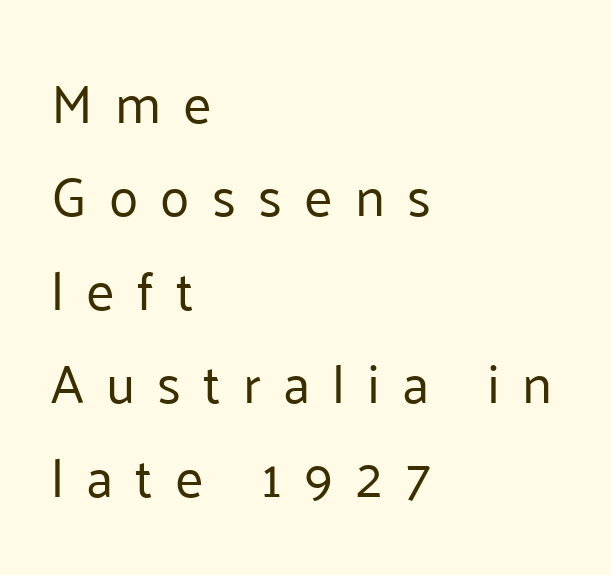
The image shows 54 px regular-weight sans-serif type, upright; set left-aligned, line spacing 1.73x, unusually wide letter spacing (+0.41 em), not underlined; low stroke contrast and a medium x-height.
